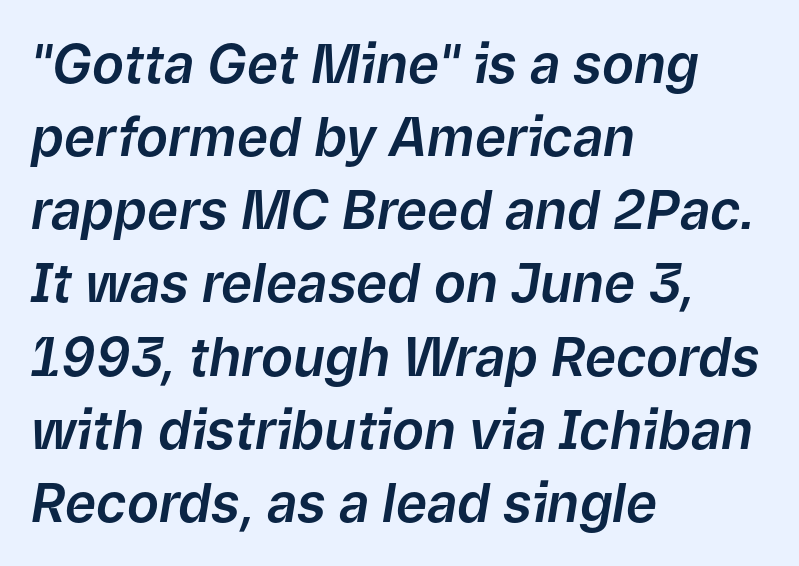
The image shows 53 px text type, italic (leaning right); set left-aligned, normal line spacing (1.38x), normal letter spacing, not underlined; low stroke contrast and a medium x-height.
